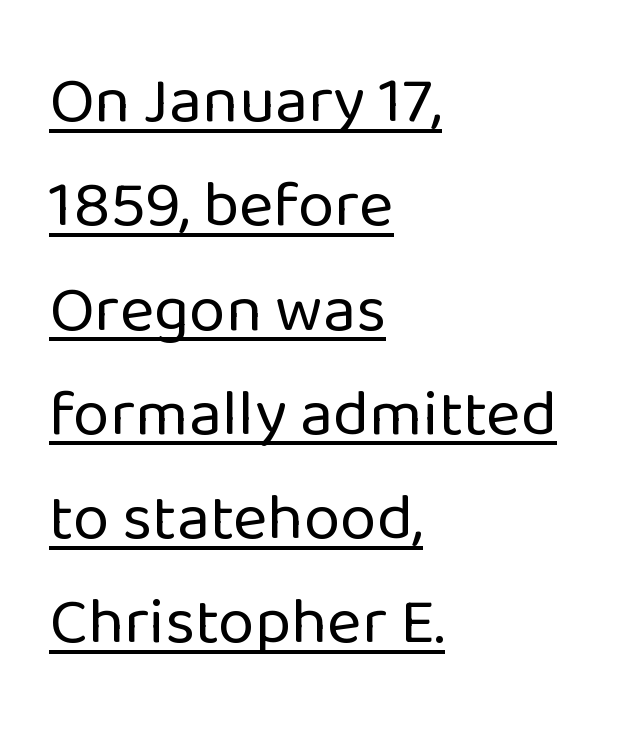
Does extra space separate the letters? No, they use regular spacing. The axis of the letterforms is exactly vertical. The rendered words wear a rule along their underside. Typeset ragged right — the left edge is the straight one. Note the varied advance widths — an 'i' is clearly narrower than an 'm'. Weight: in the light-to-regular range.
